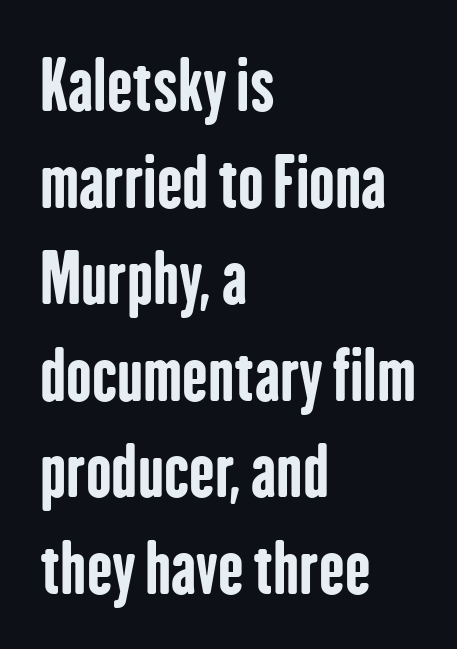
Q: Is the text bold? A: Yes.
Q: Is the text italic (slanted)? A: No, it is upright.
Q: Is the typeface a serif or a sans-serif typeface? A: Sans-serif.
Q: Is the text underlined? A: No.
Q: How is the paragraph aligned? A: Left-aligned.
Q: Is the spacing between letters normal or unusually wide? A: Normal.
Q: Is the spacing between lines tight, normal or loose? A: Normal.
Q: Width (condensed, normal, or wide)? A: Condensed.
Q: Stroke contrast? A: Low.
Q: x-height? A: Medium.
Q: Monospaced? A: No.
